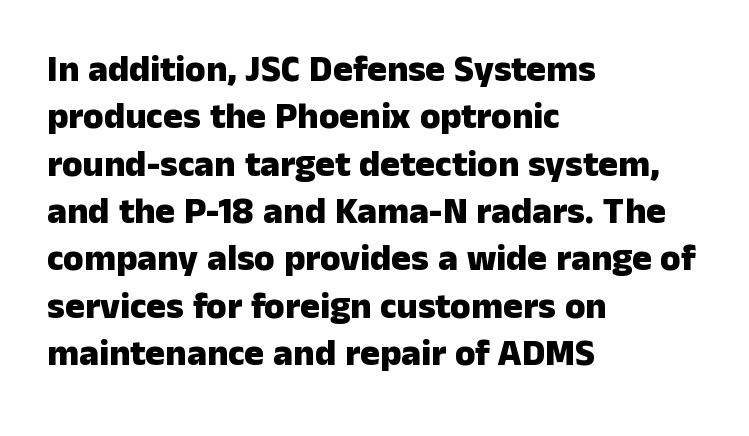
Upright lettering throughout. The typeface chosen for these lines omits serifs. Quick note: interline space is typical. Descender tails drop into unmarked territory.
